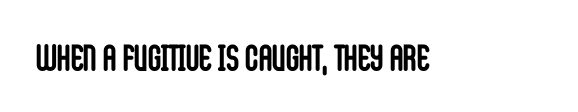
{"serif": "no", "italic": "no", "bold": "yes", "weight": "semibold", "width": "condensed", "stroke_contrast": "low", "x_height": "large", "monospaced": "no", "underline": "no", "letter_spacing": "normal", "letter_spacing_em": 0.0, "glyph_px": 37}
